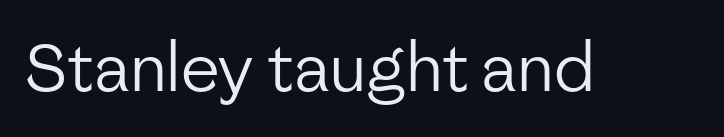
You can tell it's not italic because the verticals are truly vertical. Think of a printed novel: that variable character pitch is what you see here. This rendering employs a face without finishing strokes, i.e., a sans-serif. The area under the type is left untouched. On a weight scale, this lands at 450 or below.
